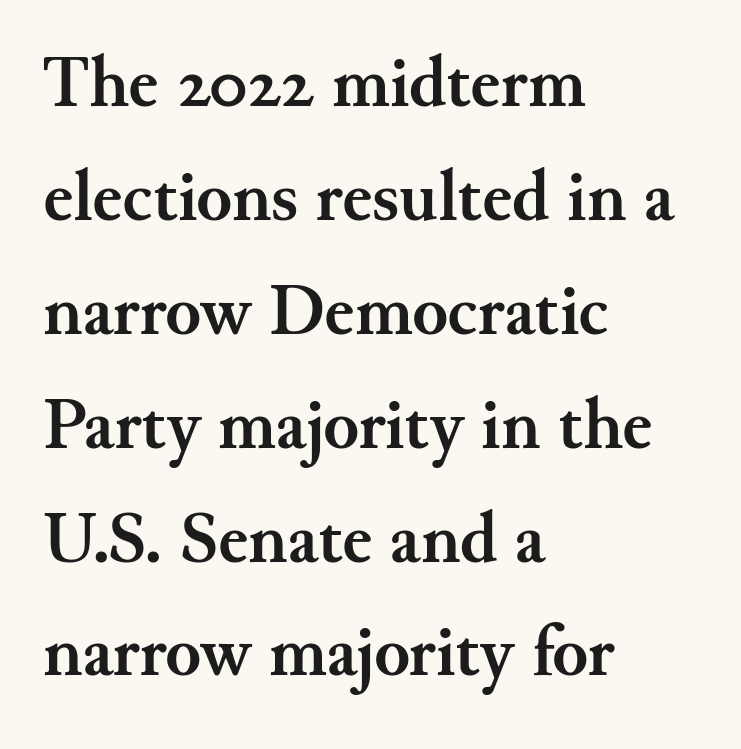
Q: Is the text bold? A: Yes.
Q: Is the text italic (slanted)? A: No, it is upright.
Q: Is the typeface a serif or a sans-serif typeface? A: Serif.
Q: Is the text underlined? A: No.
Q: How is the paragraph aligned? A: Left-aligned.
Q: Is the spacing between letters normal or unusually wide? A: Normal.
Q: Is the spacing between lines tight, normal or loose? A: Normal.
Q: Width (condensed, normal, or wide)? A: Normal.
Q: Stroke contrast? A: Medium.
Q: x-height? A: Small.
Q: Monospaced? A: No.
